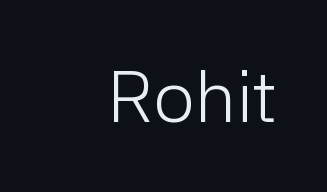
Q: Is the text bold? A: No.
Q: Is the text italic (slanted)? A: No, it is upright.
Q: Is the typeface a serif or a sans-serif typeface? A: Sans-serif.
Q: Is the text underlined? A: No.
Q: How is the paragraph aligned? A: Right-aligned.
Q: Is the spacing between letters normal or unusually wide? A: Normal.
Q: Width (condensed, normal, or wide)? A: Normal.
Q: Stroke contrast? A: Low.
Q: x-height? A: Medium.
Q: Monospaced? A: No.
